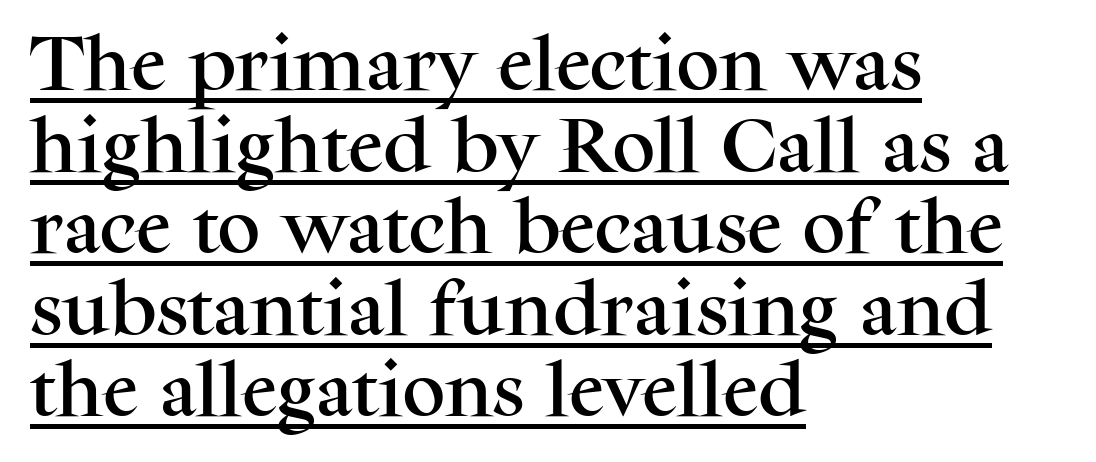
The letters stand straight up with perfectly vertical stems. You could not count columns in this text — the font is proportionally spaced. Quick note: underline on. Spacing between characters is what you'd get straight out of the box. The typesetter chose a ragged-right arrangement here. The typeface chosen for these lines features serifs.
